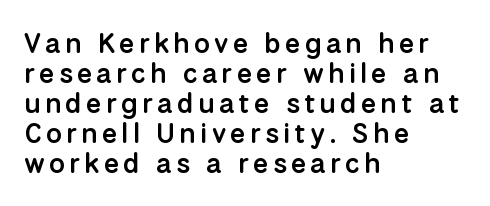
The image shows 28 px semibold sans-serif type, upright; set left-aligned, tight line spacing (1.07x), not underlined; low stroke contrast and a medium x-height.
